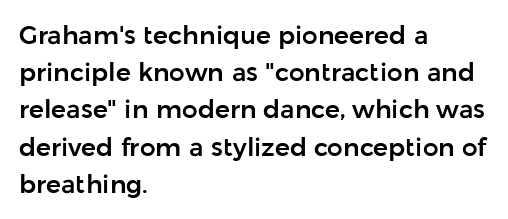
Designer's note — italics off, roman on. Compared with typical paragraphs, the rows here are spaced about the same. No word sits above an underline. Left-aligned paragraph, ragged on the right. This sample uses plain, unmodified letter spacing.
